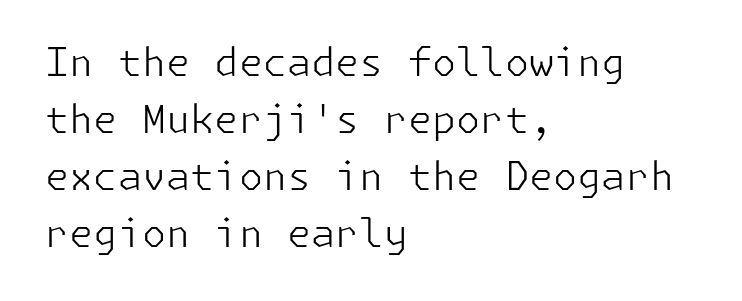
Between one letter and the next there's only the usual sliver of space. These lines stack with their left ends in a neat column. Serif or sans? Sans — the stroke terminals are bare. The typesetting does not lean heavy: it is not bold. Whoever set this chose a conventional vertical rhythm. Italic: no, the glyphs are upright roman.
